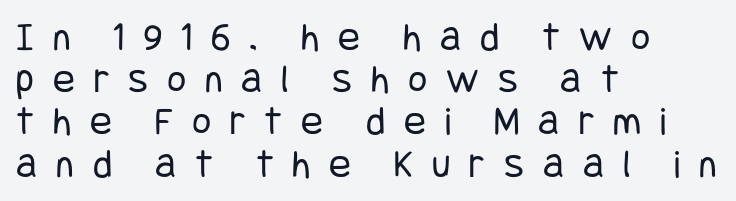
The image shows 41 px regular-weight, condensed sans-serif type, upright; set left-aligned, tight line spacing (1.03x), unusually wide letter spacing (+0.46 em), not underlined; low stroke contrast and a large x-height.
